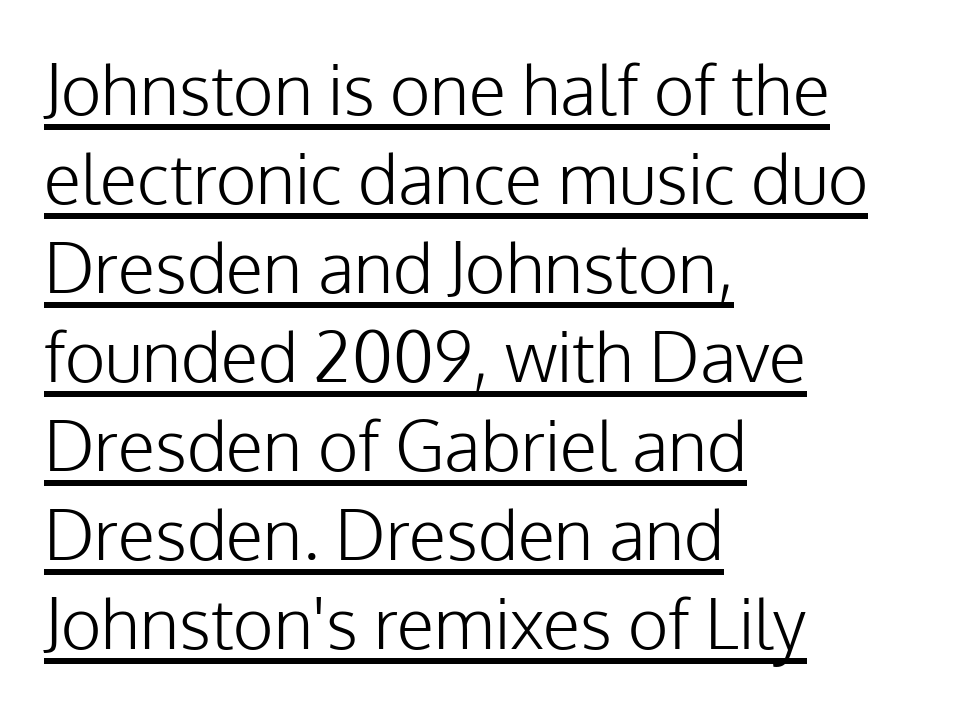
The face used here appears with an underline applied. Letterform terminals end flat and unadorned throughout the passage. The letterforms sit at book weight or below. Tall strokes in this sample are plumb rather than angled.
